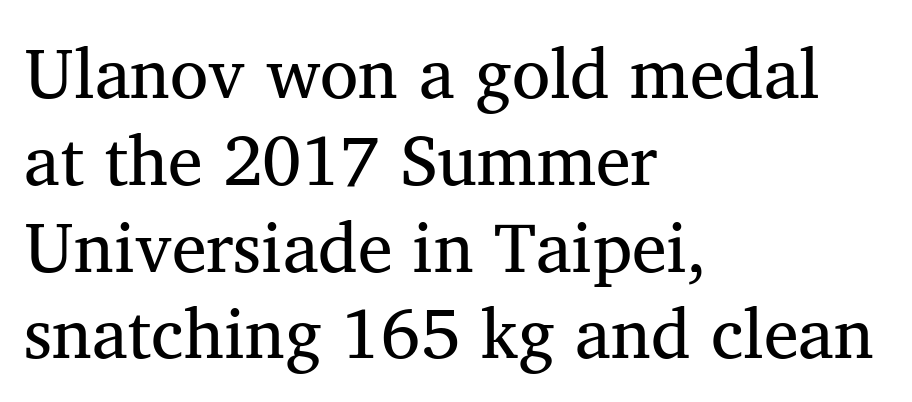
The image shows 70 px regular-weight serif type, upright; set left-aligned, line spacing 1.24x, normal letter spacing, not underlined; medium stroke contrast and a medium x-height.
